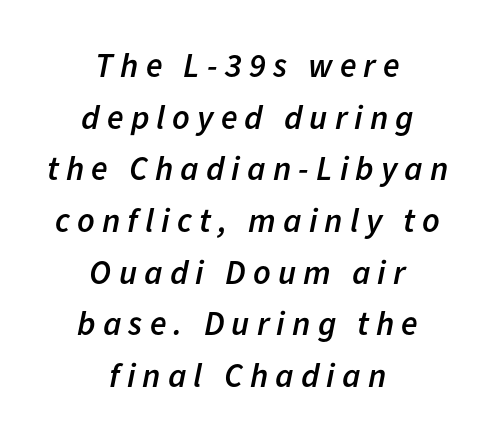
{"italic": "yes", "lean": "right", "slant_degrees": 11, "bold": "semi", "weight": "semibold", "width": "normal", "stroke_contrast": "low", "x_height": "medium", "monospaced": "no", "underline": "no", "align": "center", "line_spacing": "normal", "line_spacing_ratio": 1.52, "letter_spacing": "wide", "letter_spacing_em": 0.21, "glyph_px": 34}
